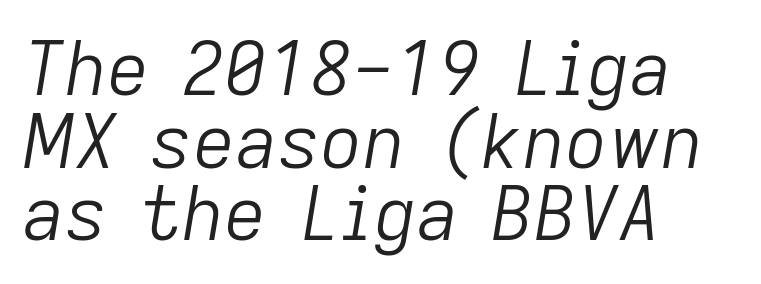
{"italic": "yes", "lean": "right", "slant_degrees": 9, "bold": "no", "weight": "light", "width": "normal", "stroke_contrast": "low", "x_height": "medium", "monospaced": "no", "underline": "no", "align": "left", "line_spacing": "tight", "line_spacing_ratio": 0.98, "letter_spacing": "normal", "letter_spacing_em": 0.0, "glyph_px": 74}
